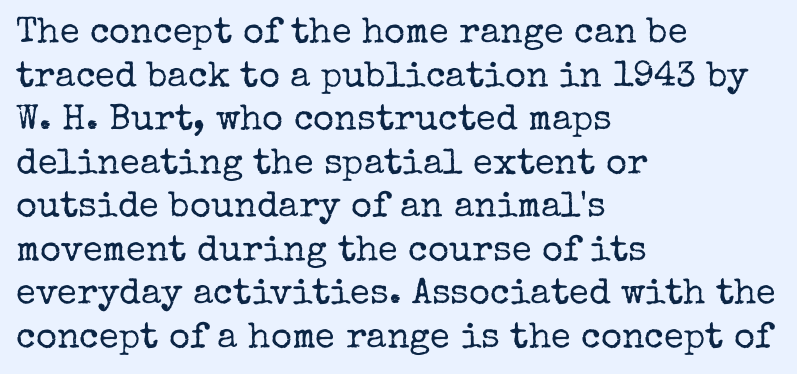
The letters look calm and open, with moderate or lighter stems. Ordinary non-slanted type is in use. Note: serifs present on the glyphs. Spacing verdict: proportional, widths tailored to each character. The gap between lines stays unmarked.
